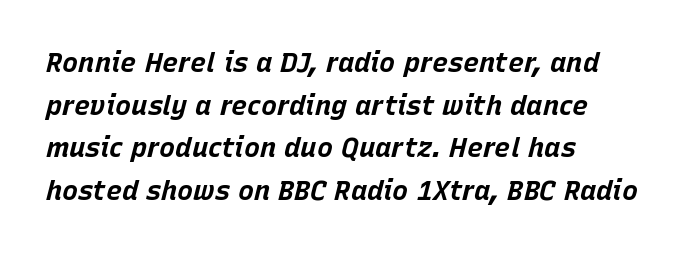
{"italic": "yes", "lean": "right", "slant_degrees": 15, "bold": "yes", "underline": "no", "align": "left", "line_spacing": "normal", "line_spacing_ratio": 1.58, "letter_spacing": "normal", "letter_spacing_em": 0.0, "glyph_px": 27}
